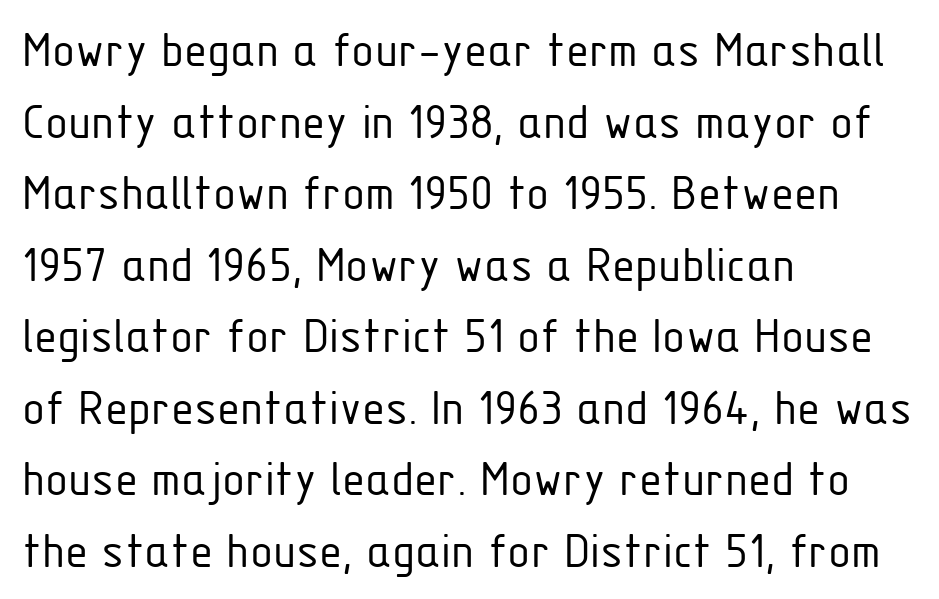
The image shows 53 px light, condensed sans-serif type, upright; set left-aligned, normal line spacing (1.35x), normal letter spacing, not underlined; low stroke contrast and a medium x-height.
